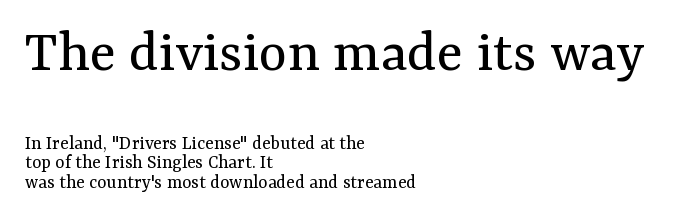
Summary of weight: not heavy and not bold. The letters in the upper block stand taller than those in the block below. Here the glyphs are tracked normally, forming tight word shapes. Bare-footed words on every line. Alignment: flush left.
